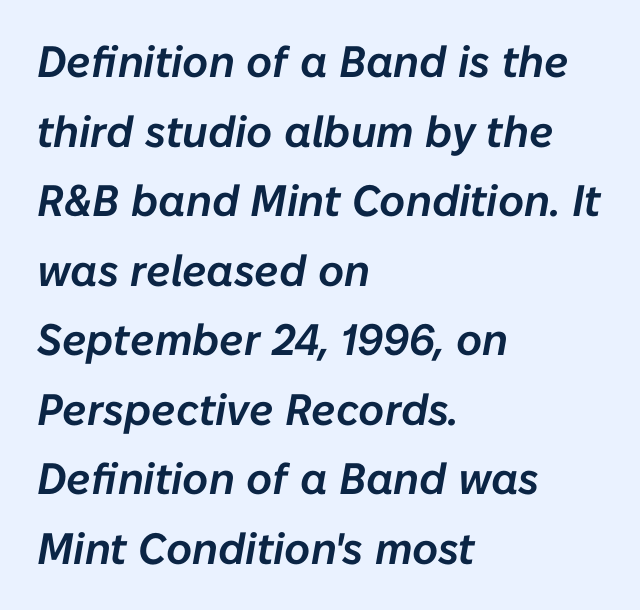
{"italic": "yes", "lean": "right", "slant_degrees": 10, "width": "normal", "stroke_contrast": "low", "x_height": "medium", "monospaced": "no", "underline": "no", "align": "left", "line_spacing": "normal", "line_spacing_ratio": 1.58, "letter_spacing": "normal", "letter_spacing_em": 0.0, "glyph_px": 44}
